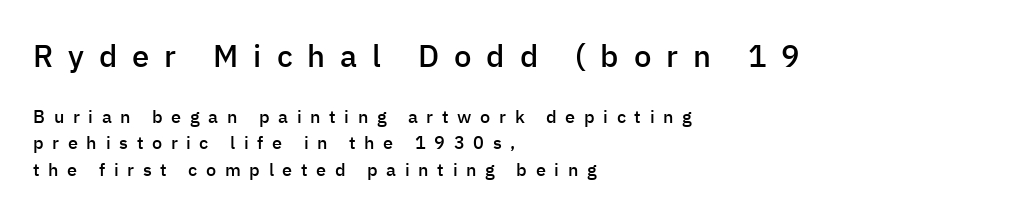
The image shows 31 px semibold sans-serif type, upright; set left-aligned, normal line spacing (1.46x), unusually wide letter spacing (+0.48 em), not underlined; the first (top) block is 1.72x larger; low stroke contrast and a medium x-height.
